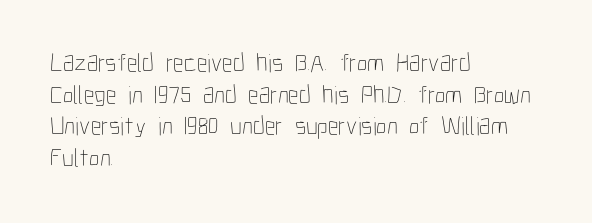
The image shows 26 px text type, upright; set left-aligned, line spacing 1.22x, normal letter spacing, not underlined.
